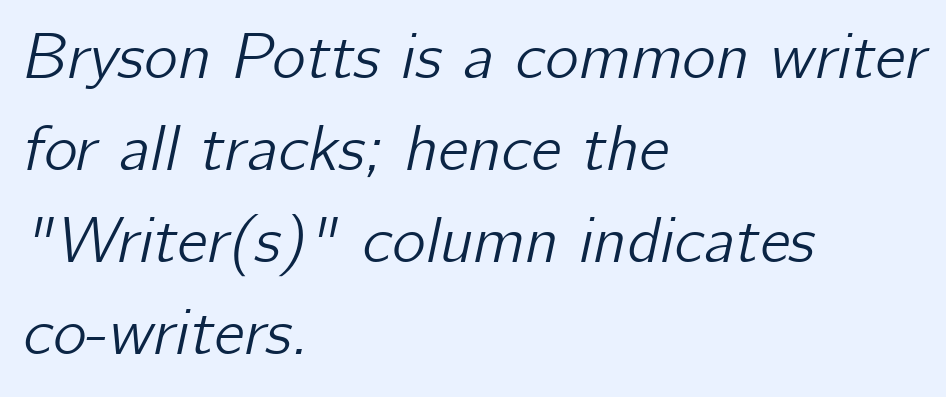
Students, note that the glyphs here touch the page at normal intervals. Leftover space on each line is placed entirely after the last word. Is the type slanted? Yes — the strokes lean at a clear angle. This sample has the flowing, uneven cadence of proportional lettering.
